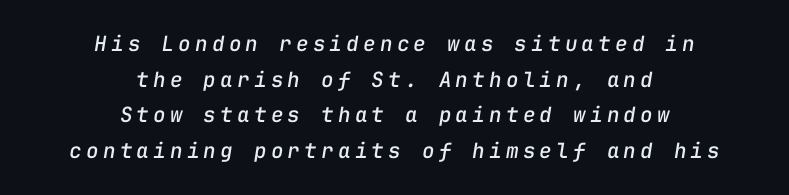
The image shows 21 px text type, italic (leaning right); set centered, normal line spacing (1.7x), unusually wide letter spacing (+0.2 em), not underlined.
